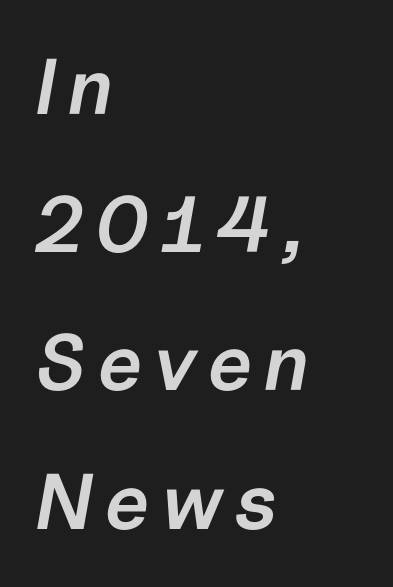
{"italic": "yes", "lean": "right", "slant_degrees": 10, "bold": "semi", "weight": "semibold", "width": "normal", "stroke_contrast": "low", "x_height": "medium", "monospaced": "no", "underline": "no", "align": "left", "line_spacing_ratio": 1.75, "glyph_px": 79}
